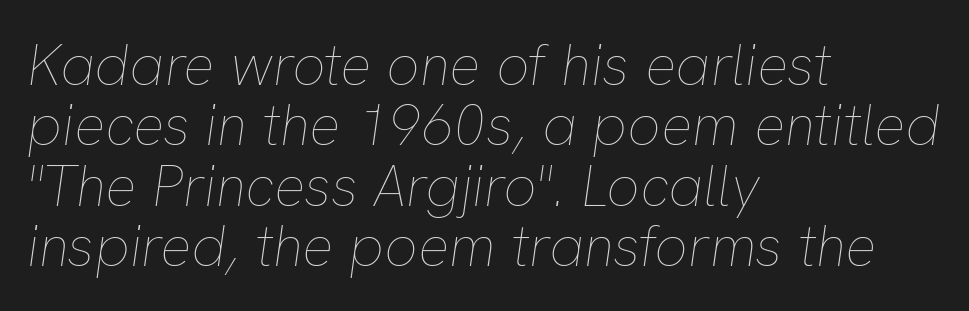
{"italic": "yes", "lean": "right", "slant_degrees": 8, "bold": "no", "weight": "thin", "width": "normal", "stroke_contrast": "low", "x_height": "medium", "monospaced": "no", "underline": "no", "align": "left", "line_spacing": "tight", "line_spacing_ratio": 1.04, "letter_spacing": "normal", "letter_spacing_em": 0.0, "glyph_px": 58}
